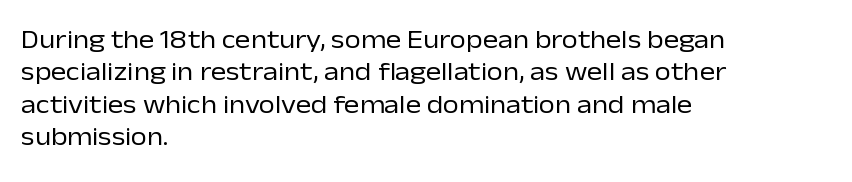
Q: Is the text bold? A: No.
Q: Is the text italic (slanted)? A: No, it is upright.
Q: Is the text underlined? A: No.
Q: How is the paragraph aligned? A: Left-aligned.
Q: Is the spacing between letters normal or unusually wide? A: Normal.
Q: Is the spacing between lines tight, normal or loose? A: Normal.
